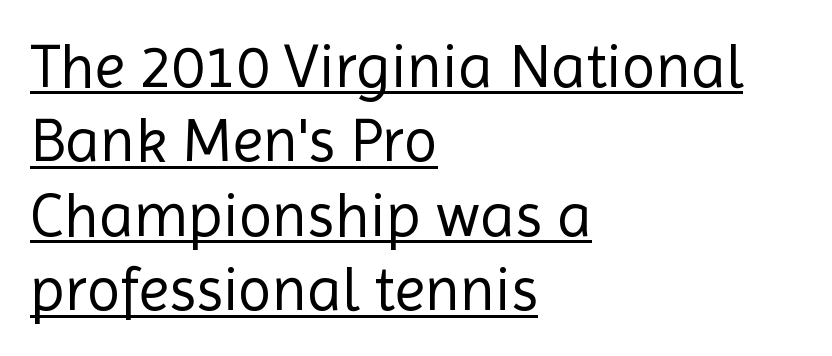
The image shows 62 px regular-weight sans-serif type, upright; set left-aligned, line spacing 1.2x, normal letter spacing, underlined; a medium x-height.
